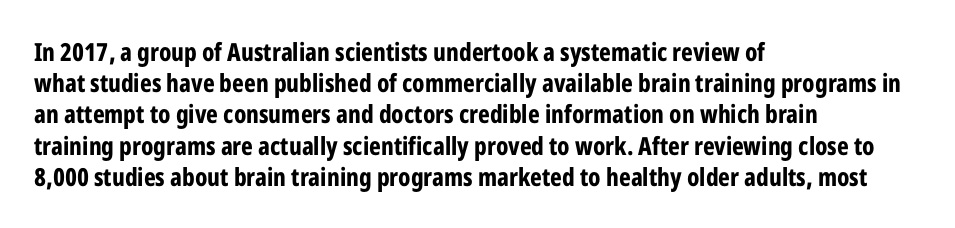
The image shows 25 px bold type, upright; set left-aligned, normal line spacing (1.25x), normal letter spacing, not underlined.
